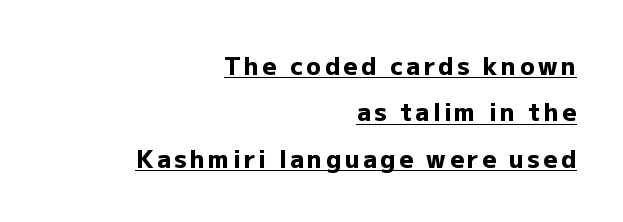
Teacher's note: observe the even right margin — that is flush-right alignment. Is the type bold? Yes — the strokes are clearly thick and heavy. The rendered words wear a rule along their underside. Quick note: interline space is abundant. Does the lettering tilt? It doesn't — this is upright.
